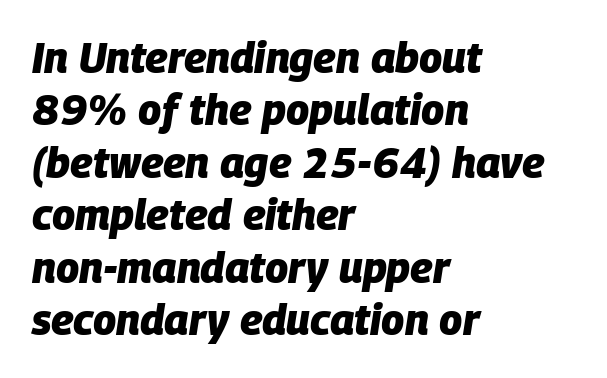
Vertical spacing — default. Spacing between characters is what you'd get straight out of the box. Chunky letters — that's bold for sure. The text carries the slant typical of an italic or oblique font.
